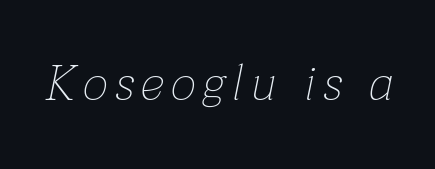
Looks like regular typesetting: each glyph gets only the width it needs. The specimen reads as italic at a glance. A bare baseline throughout the passage. Is the stroke heavy? The answer is a plain regular-or-lighter.
